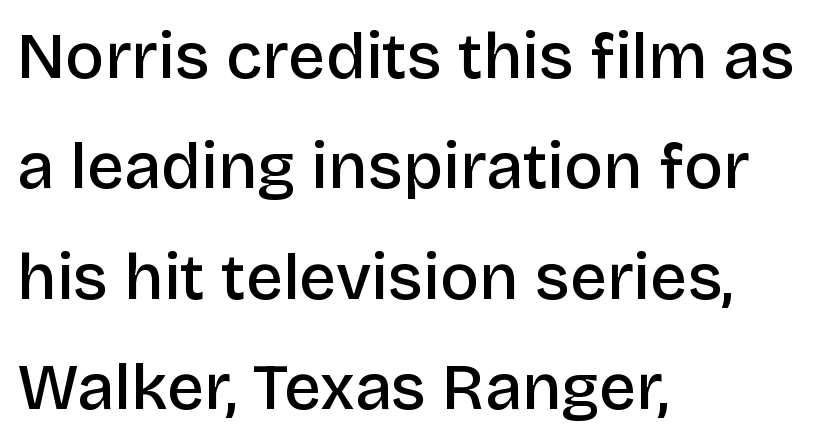
{"serif": "no", "italic": "no", "bold": "semi", "weight": "semibold", "width": "normal", "stroke_contrast": "low", "x_height": "large", "monospaced": "no", "underline": "no", "align": "left", "line_spacing": "normal", "line_spacing_ratio": 1.7, "letter_spacing": "normal", "letter_spacing_em": 0.0, "glyph_px": 65}
